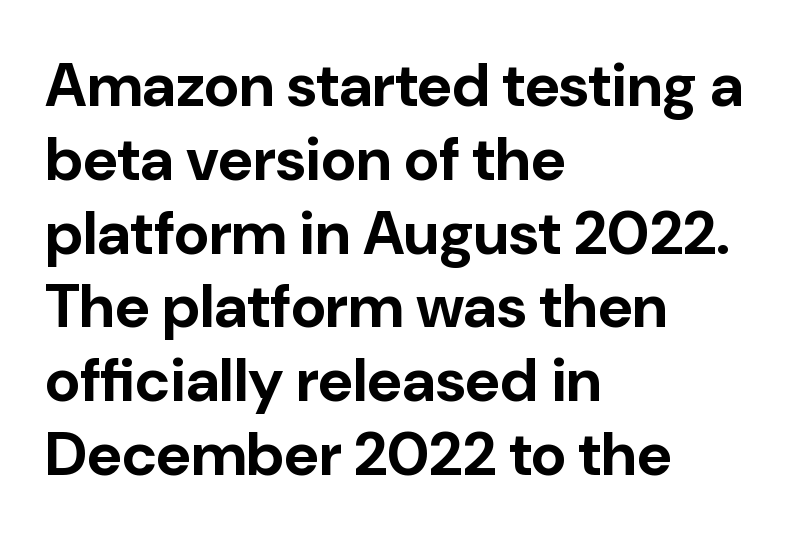
Q: Is the text bold? A: Yes.
Q: Is the text italic (slanted)? A: No, it is upright.
Q: Is the typeface a serif or a sans-serif typeface? A: Sans-serif.
Q: Is the text underlined? A: No.
Q: How is the paragraph aligned? A: Left-aligned.
Q: Is the spacing between letters normal or unusually wide? A: Normal.
Q: Width (condensed, normal, or wide)? A: Normal.
Q: Stroke contrast? A: Low.
Q: x-height? A: Medium.
Q: Monospaced? A: No.
